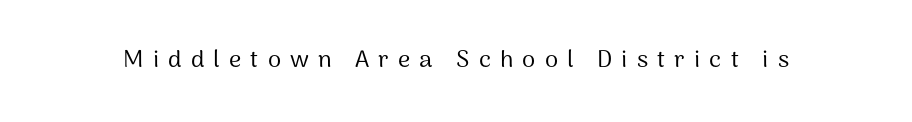
The image shows 24 px text type, upright; set unusually wide letter spacing (+0.38 em), not underlined.
